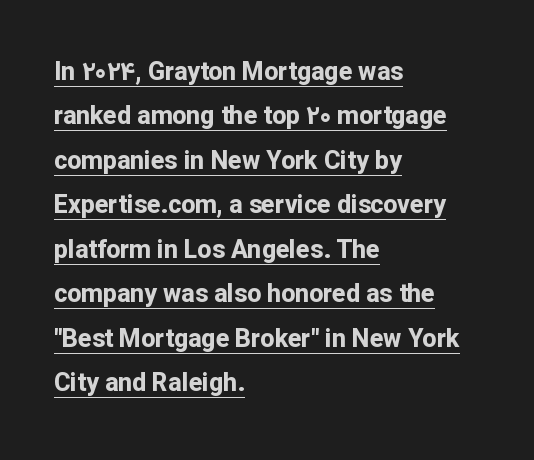
Q: Is the text bold? A: Yes.
Q: Is the text italic (slanted)? A: No, it is upright.
Q: Is the text underlined? A: Yes.
Q: How is the paragraph aligned? A: Left-aligned.
Q: Is the spacing between letters normal or unusually wide? A: Normal.
